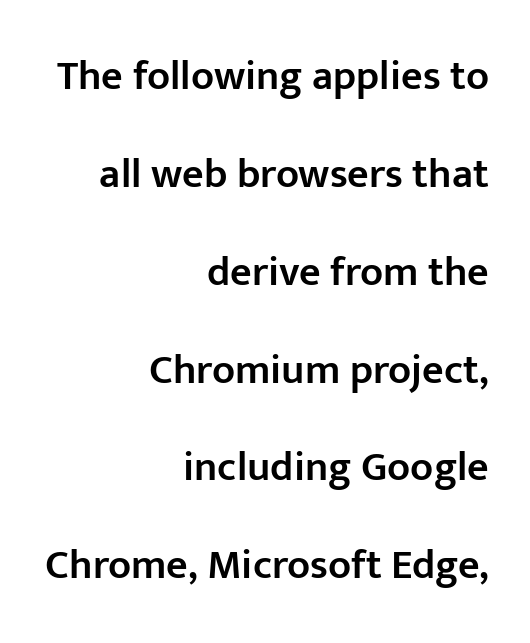
The image shows 42 px semibold sans-serif type, upright; set right-aligned, loose line spacing (2.33x), normal letter spacing, not underlined; low stroke contrast and a medium x-height.
